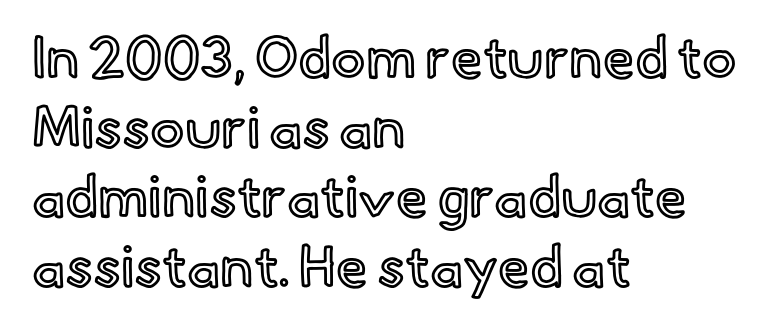
The image shows 57 px text type, upright; set left-aligned, line spacing 1.22x, normal letter spacing, not underlined; a small x-height.
